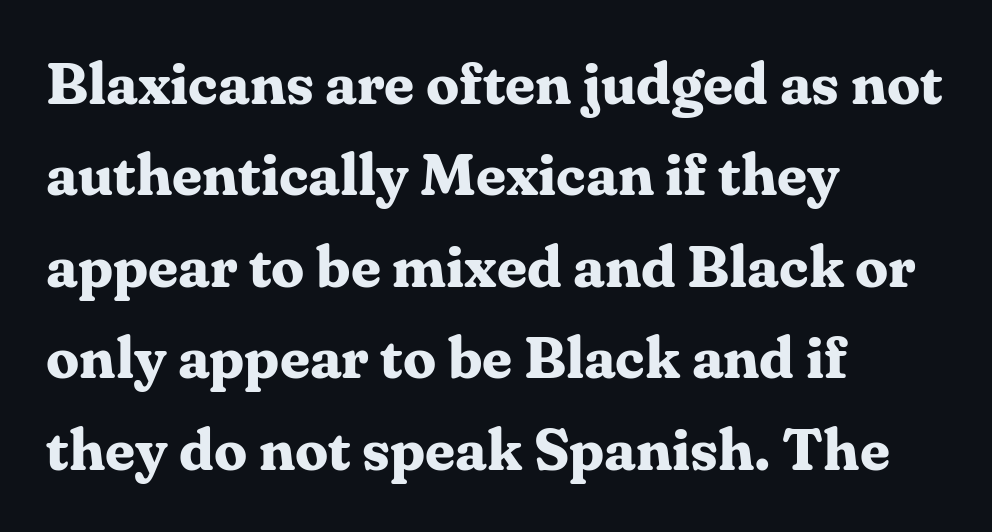
The image shows 59 px bold serif type, upright; set left-aligned, normal line spacing (1.55x), normal letter spacing, not underlined; medium stroke contrast and a medium x-height.
